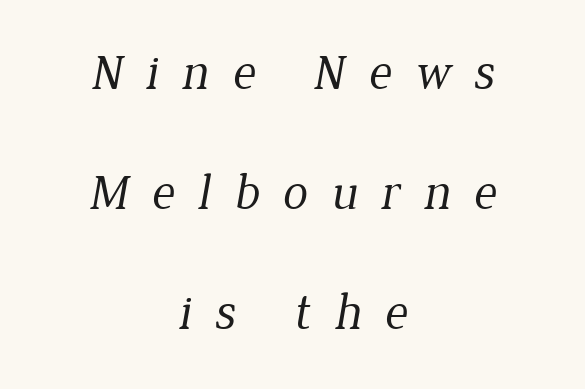
The image shows 50 px regular-weight serif type; set centered, loose line spacing (2.4x), unusually wide letter spacing (+0.46 em), not underlined; low stroke contrast and a medium x-height.
